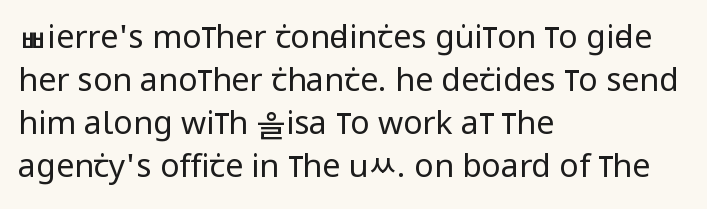
Q: Is the text bold? A: No.
Q: Is the text italic (slanted)? A: No, it is upright.
Q: Is the typeface a serif or a sans-serif typeface? A: Sans-serif.
Q: Is the text underlined? A: No.
Q: How is the paragraph aligned? A: Left-aligned.
Q: Is the spacing between letters normal or unusually wide? A: Normal.
Q: Is the spacing between lines tight, normal or loose? A: Normal.
Q: Width (condensed, normal, or wide)? A: Condensed.
Q: Stroke contrast? A: Low.
Q: x-height? A: Large.
Q: Monospaced? A: No.
